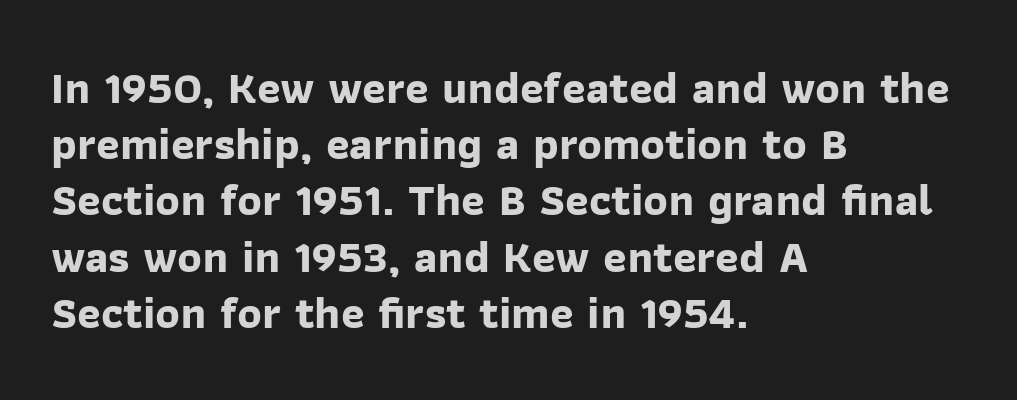
Q: Is the text bold? A: Yes.
Q: Is the typeface a serif or a sans-serif typeface? A: Sans-serif.
Q: Is the text underlined? A: No.
Q: How is the paragraph aligned? A: Left-aligned.
Q: Is the spacing between letters normal or unusually wide? A: Normal.
Q: Is the spacing between lines tight, normal or loose? A: Normal.
Q: Width (condensed, normal, or wide)? A: Normal.
Q: Stroke contrast? A: Low.
Q: x-height? A: Medium.
Q: Monospaced? A: No.
